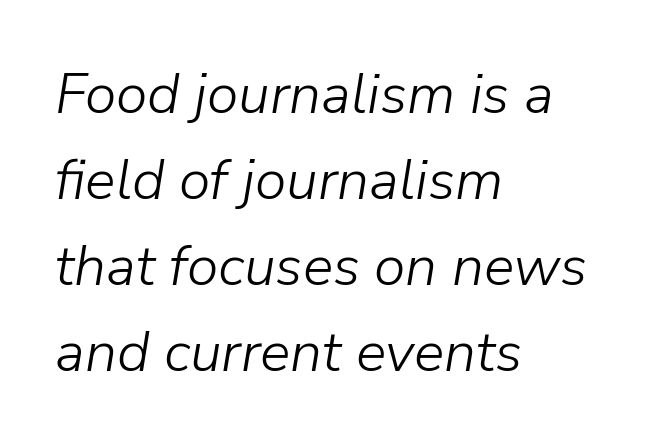
{"italic": "yes", "lean": "right", "slant_degrees": 9, "bold": "no", "weight": "light", "width": "normal", "stroke_contrast": "low", "x_height": "medium", "monospaced": "no", "underline": "no", "align": "left", "line_spacing": "normal", "line_spacing_ratio": 1.51, "letter_spacing": "normal", "letter_spacing_em": 0.0, "glyph_px": 57}
